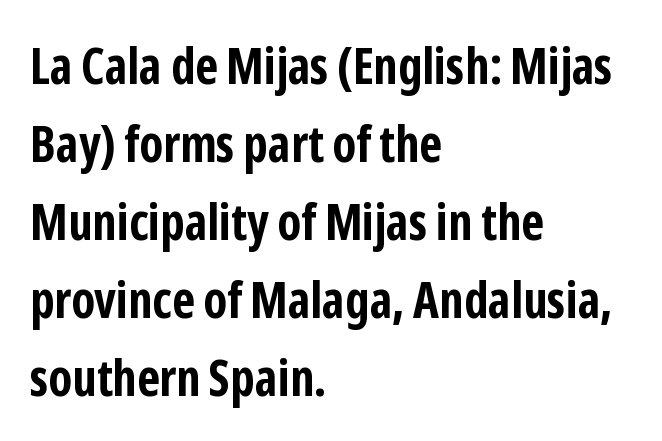
A classic flush-left, rag-right setting is used for this passage. Summary of weight: heavy, a full bold. Glyph-to-glyph distance matches everyday printed text. The line-height multiplier appears to be the usual default.
